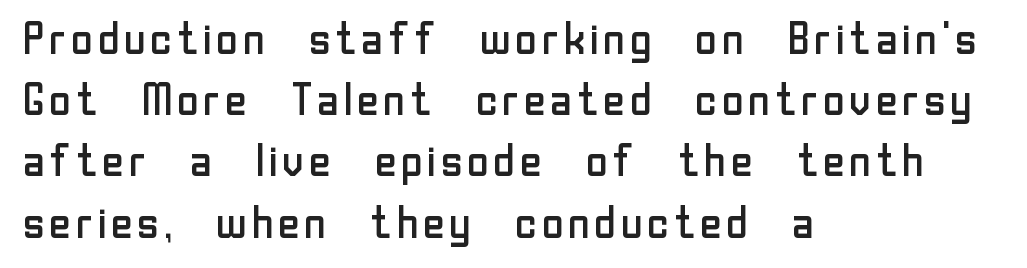
Q: Is the text bold? A: No.
Q: Is the text italic (slanted)? A: No, it is upright.
Q: Is the typeface a serif or a sans-serif typeface? A: Sans-serif.
Q: Is the text underlined? A: No.
Q: How is the paragraph aligned? A: Left-aligned.
Q: Is the spacing between letters normal or unusually wide? A: Normal.
Q: Is the spacing between lines tight, normal or loose? A: Normal.
Q: Width (condensed, normal, or wide)? A: Normal.
Q: Stroke contrast? A: Low.
Q: x-height? A: Medium.
Q: Monospaced? A: No.
